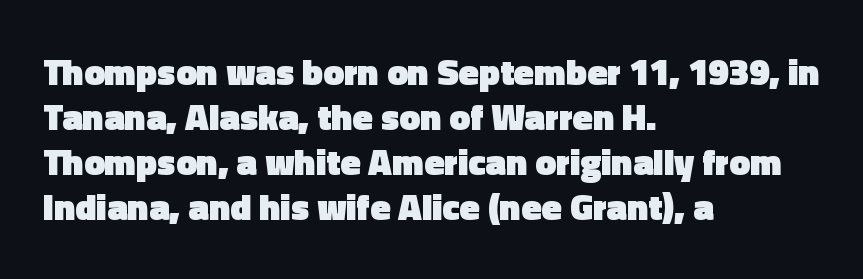
The text block is weighted toward the left margin, trailing off unevenly rightward. The rendering keeps characters at their native spacing. Thick stems and heavy bowls — unmistakably bold. Observe the absence of serifs on each vertical stroke in this sample.
